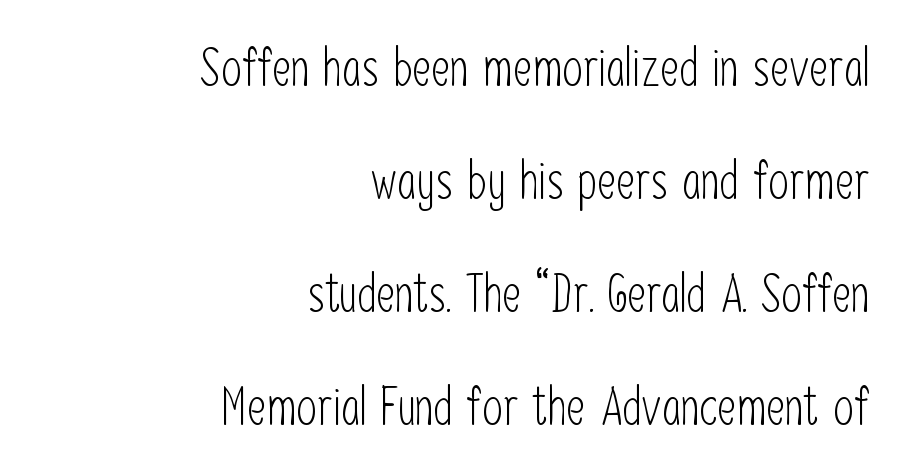
Weight: not bold — regular or lighter. Each letter's strokes conclude bluntly, with no projecting serifs. A typesetter would call this proportional, since set widths differ per character. Posture: upright roman. Check the space under the baseline: it is left empty. Horizontal bands of white between lines are thick stripes.
